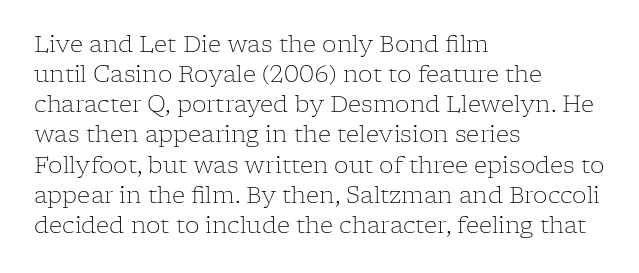
Teacher's note: observe the even left margin — that is flush-left alignment. Does extra space separate the letters? No, they use regular spacing. In terms of posture, this sample is upright. The glyphs are unaccompanied by any horizontal stroke below them. The lines sit at an ordinary, default distance from one another.
